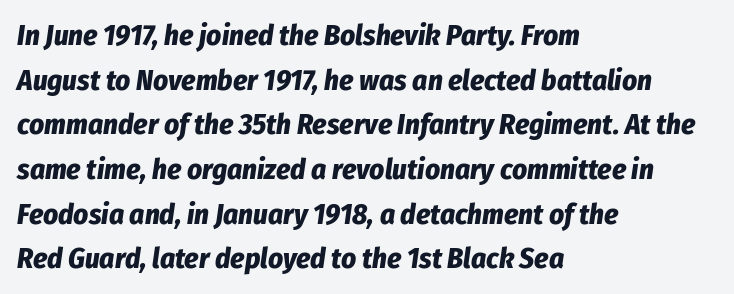
A typesetter would mark this as italic. Do the characters align in a grid? No, the font is proportional. How heavy is the stroke? Heavy — this is a bold. The specimen omits any rule beneath the text block's lines. In CSS terms this would be text-align: left.
